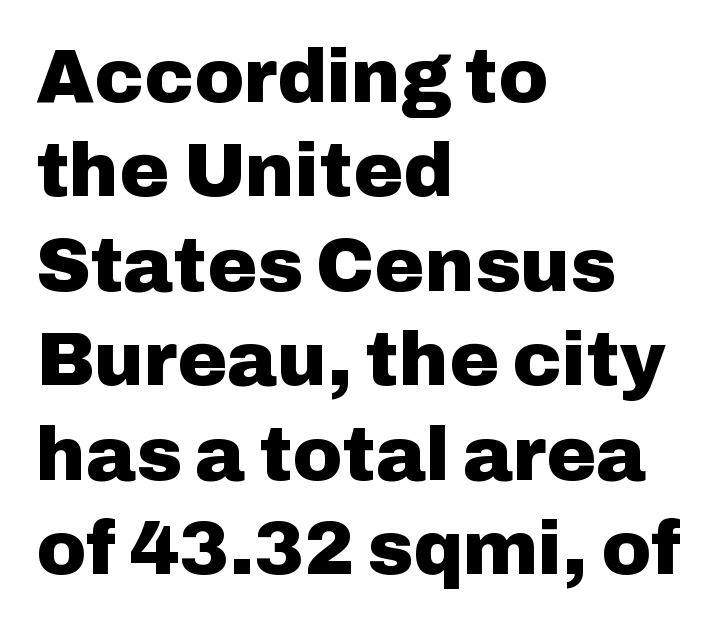
Q: Is the text bold? A: Yes.
Q: Is the text italic (slanted)? A: No, it is upright.
Q: Is the typeface a serif or a sans-serif typeface? A: Sans-serif.
Q: Is the text underlined? A: No.
Q: How is the paragraph aligned? A: Left-aligned.
Q: Is the spacing between letters normal or unusually wide? A: Normal.
Q: Is the spacing between lines tight, normal or loose? A: Normal.
Q: Width (condensed, normal, or wide)? A: Normal.
Q: Stroke contrast? A: Low.
Q: x-height? A: Medium.
Q: Monospaced? A: No.
